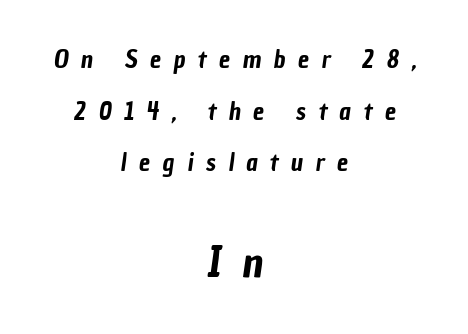
Q: Is the typeface a serif or a sans-serif typeface? A: Sans-serif.
Q: Is the text underlined? A: No.
Q: How is the paragraph aligned? A: Centered.
Q: Is the spacing between letters normal or unusually wide? A: Unusually wide.
Q: Is the spacing between lines tight, normal or loose? A: Loose.
Q: Which block of text is set in a larger size, the first (top) or the second (bottom)? A: The second (bottom) one.
Q: Width (condensed, normal, or wide)? A: Condensed.
Q: Stroke contrast? A: Low.
Q: x-height? A: Medium.
Q: Monospaced? A: No.
